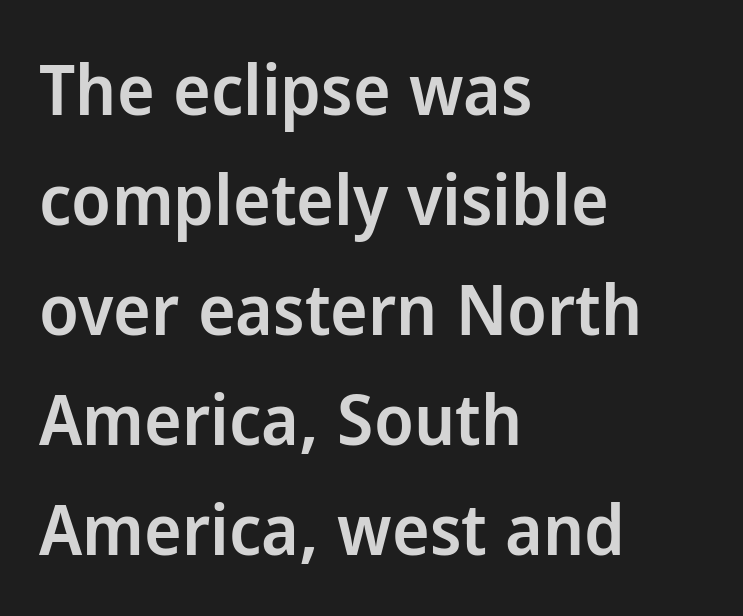
Q: Is the text bold? A: Semi-bold.
Q: Is the text italic (slanted)? A: No, it is upright.
Q: Is the typeface a serif or a sans-serif typeface? A: Sans-serif.
Q: Is the text underlined? A: No.
Q: How is the paragraph aligned? A: Left-aligned.
Q: Is the spacing between letters normal or unusually wide? A: Normal.
Q: Is the spacing between lines tight, normal or loose? A: Normal.
Q: Width (condensed, normal, or wide)? A: Normal.
Q: Stroke contrast? A: Low.
Q: x-height? A: Medium.
Q: Monospaced? A: No.
